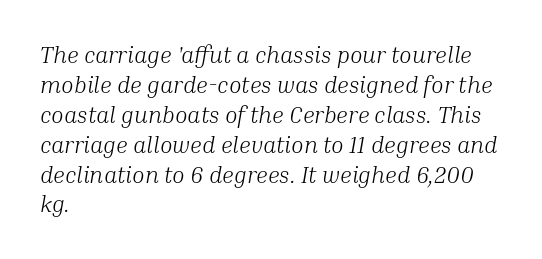
The image shows 23 px text type, italic (leaning right); set left-aligned, normal line spacing (1.3x), normal letter spacing, not underlined.
